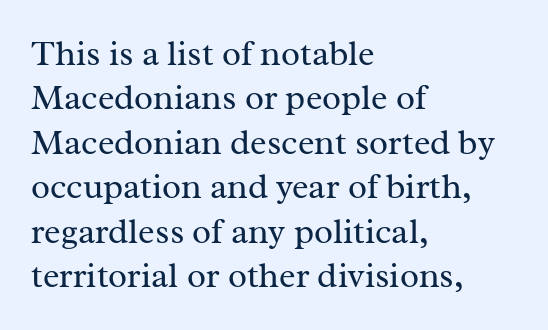
Each line starts at the same left margin while the right side varies. Each stroke keeps to a modest, everyday thickness or less. Interline gaps are of average width in this sample. The rendering uses natural spacing where letterforms have individual widths.
